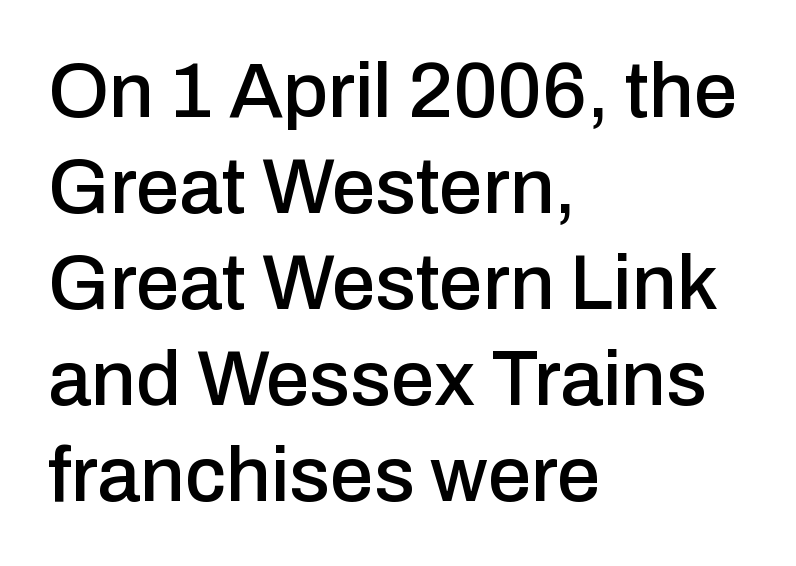
Left-aligned paragraph, ragged on the right. What kind of face is this? One without serifs — a sans. The baseline area is clear. Does the lettering tilt? It doesn't — this is upright. The rendering uses natural spacing where letterforms have individual widths. Default kerning and tracking; the words read as compact shapes.
